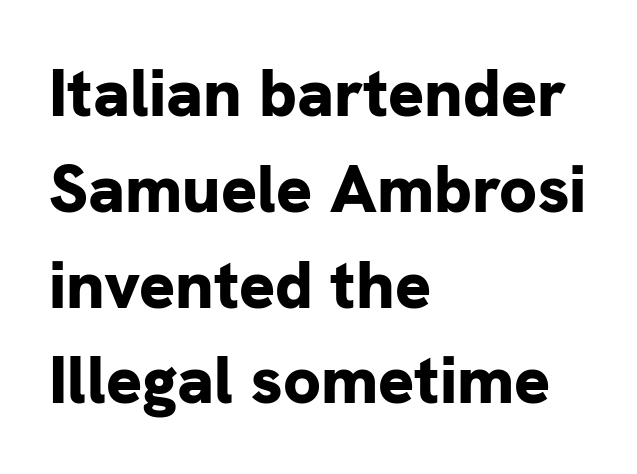
Q: Is the text bold? A: Yes.
Q: Is the text italic (slanted)? A: No, it is upright.
Q: Is the typeface a serif or a sans-serif typeface? A: Sans-serif.
Q: Is the text underlined? A: No.
Q: How is the paragraph aligned? A: Left-aligned.
Q: Is the spacing between letters normal or unusually wide? A: Normal.
Q: Is the spacing between lines tight, normal or loose? A: Normal.
Q: Width (condensed, normal, or wide)? A: Normal.
Q: Stroke contrast? A: Low.
Q: x-height? A: Medium.
Q: Monospaced? A: No.
